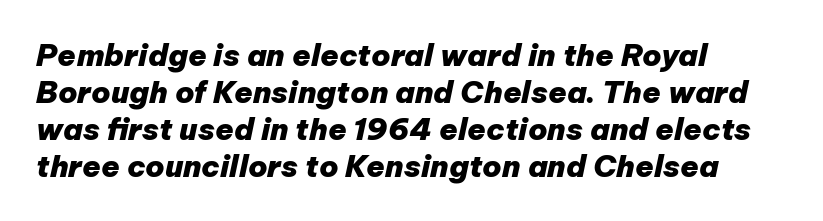
{"italic": "yes", "lean": "right", "slant_degrees": 12, "bold": "yes", "weight": "heavy", "width": "normal", "stroke_contrast": "low", "x_height": "medium", "monospaced": "no", "underline": "no", "align": "left", "line_spacing_ratio": 1.23, "letter_spacing": "normal", "letter_spacing_em": 0.0, "glyph_px": 30}
